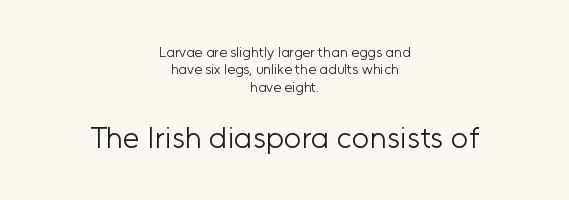
The image shows 30 px light sans-serif type, upright; set centered, line spacing 1.24x, normal letter spacing, not underlined; the second (bottom) block is 2.14x larger; low stroke contrast and a medium x-height.
